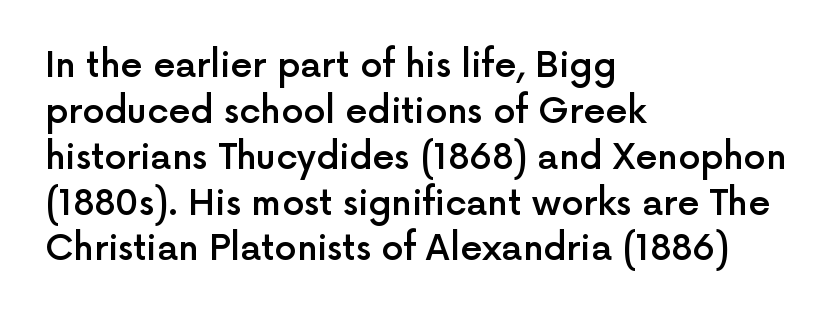
The image shows 35 px semibold sans-serif type, upright; set left-aligned, normal line spacing (1.31x), normal letter spacing, not underlined; a medium x-height.
